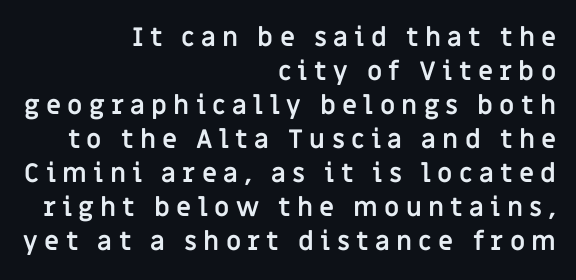
The image shows 26 px bold type, upright; set right-aligned, normal line spacing (1.31x), unusually wide letter spacing (+0.24 em), not underlined.
